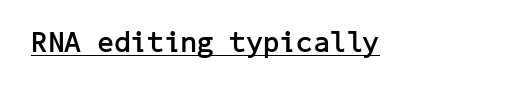
{"serif": "no", "italic": "no", "bold": "yes", "weight": "semibold", "width": "normal", "stroke_contrast": "low", "x_height": "medium", "underline": "yes", "letter_spacing": "normal", "letter_spacing_em": 0.0, "glyph_px": 29}
